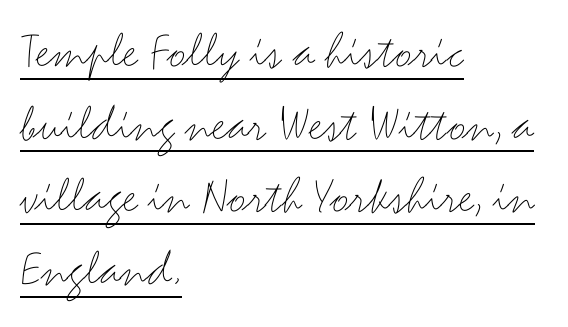
The image shows 53 px thin, wide sans-serif type; set left-aligned, normal line spacing (1.37x), normal letter spacing, underlined; medium stroke contrast and a small x-height.
